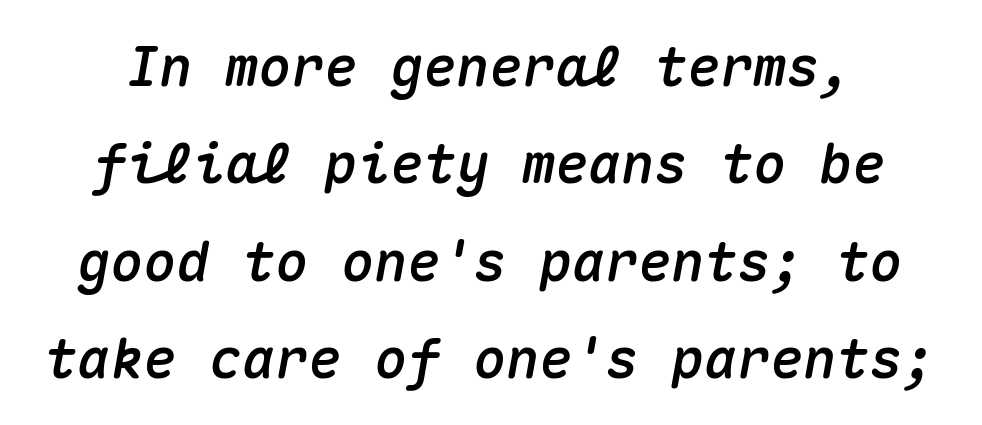
Fixed-width glyphs throughout — classic coding-font behaviour. Type without underlining. Between one letter and the next there's only the usual sliver of space. Tall strokes in this sample are angled rather than plumb.
